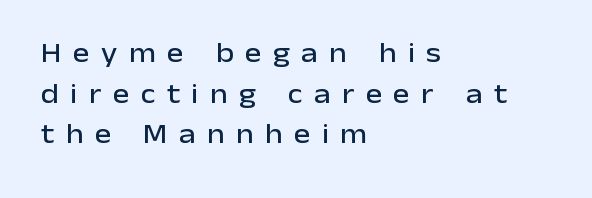
{"serif": "no", "italic": "no", "width": "normal", "stroke_contrast": "low", "x_height": "medium", "monospaced": "no", "underline": "no", "align": "left", "line_spacing": "normal", "line_spacing_ratio": 1.45, "letter_spacing": "wide", "letter_spacing_em": 0.41, "glyph_px": 28}
